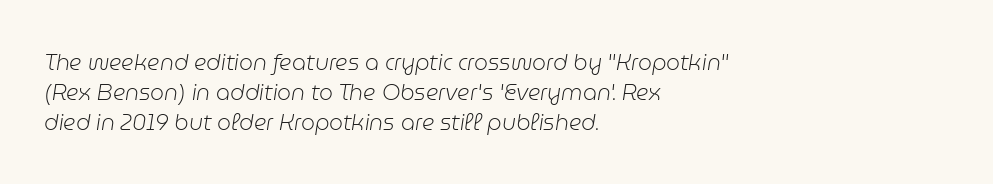
{"italic": "yes", "lean": "right", "slant_degrees": 9, "bold": "no", "underline": "no", "align": "left", "line_spacing": "normal", "line_spacing_ratio": 1.36, "letter_spacing": "normal", "letter_spacing_em": 0.0, "glyph_px": 22}
